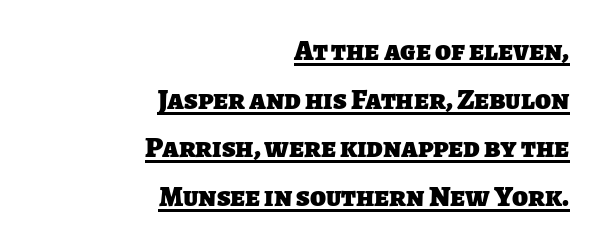
The image shows 29 px heavy sans-serif type; set right-aligned, normal line spacing (1.68x), normal letter spacing, underlined; low stroke contrast and a large x-height.
